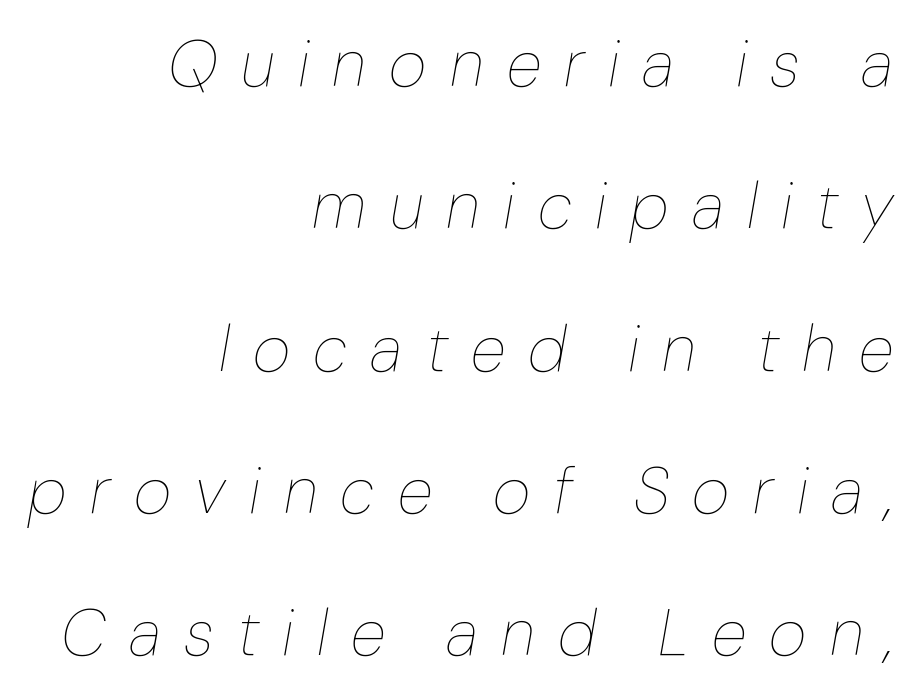
Horizontally, the lines are justified to the trailing edge only. The area under the type is left untouched. In terms of leading, this rendering errs on the spacious side. There's an unmistakable incline to the writing here.
